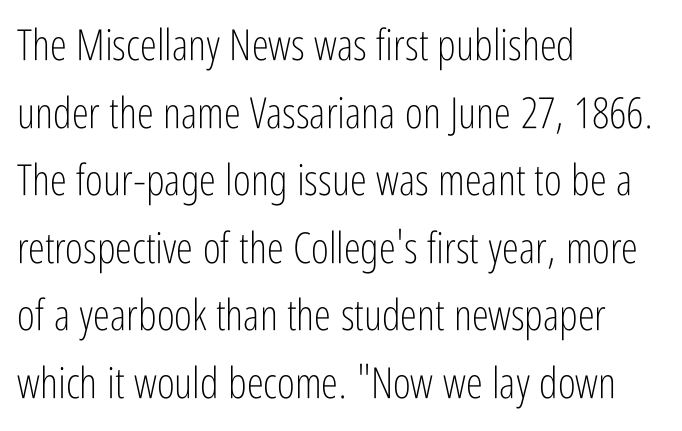
{"serif": "no", "italic": "no", "bold": "no", "weight": "light", "width": "condensed", "stroke_contrast": "low", "x_height": "medium", "monospaced": "no", "underline": "no", "align": "left", "line_spacing": "normal", "line_spacing_ratio": 1.57, "letter_spacing": "normal", "letter_spacing_em": 0.0, "glyph_px": 43}
